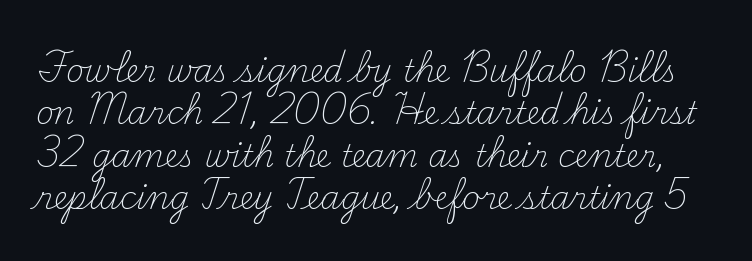
Does extra space separate the letters? No, they use regular spacing. Summary of vertical rhythm: regular, with standard interline spacing. The rendering uses natural spacing where letterforms have individual widths. Decoration check: the copy has no underline.
